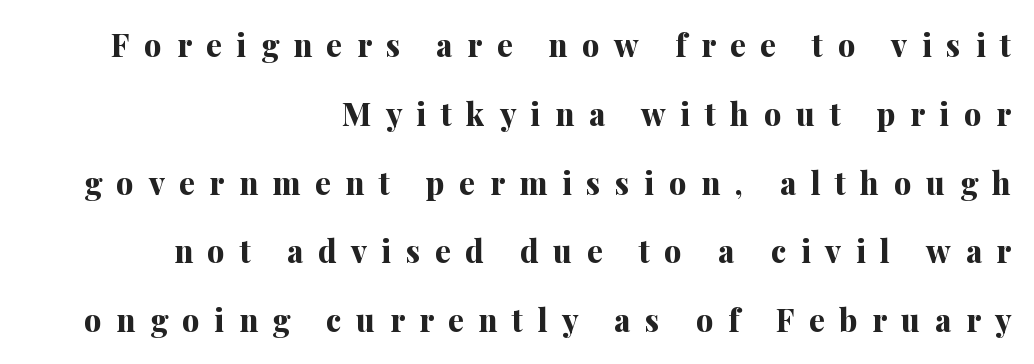
The rendering anchors every line to the right-hand side. Posture: vertical. Classification — serif. On the weight axis this lands at bold, roughly 700. The letterforms stand isolated, each surrounded by extra space. The face used here is proportionally spaced, like ordinary book or web type.
